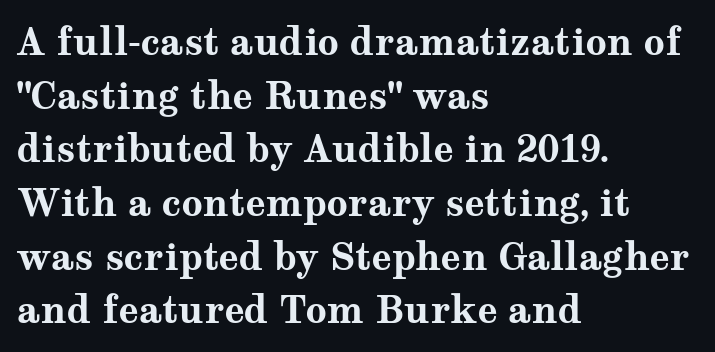
The image shows 37 px bold, wide serif type, upright; set left-aligned, normal line spacing (1.45x), normal letter spacing, not underlined; medium stroke contrast and a medium x-height.
